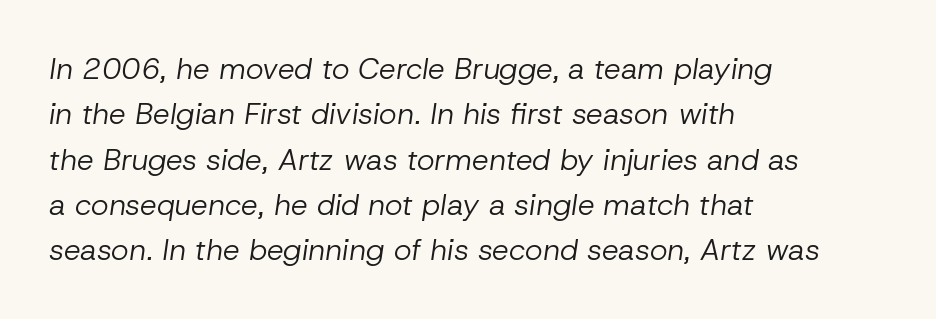
The specimen reads as italic at a glance. Evenly set lines give the paragraph a standard silhouette. The letters look calm and open, with moderate or lighter stems. Unmarked baselines from the first word to the last.
